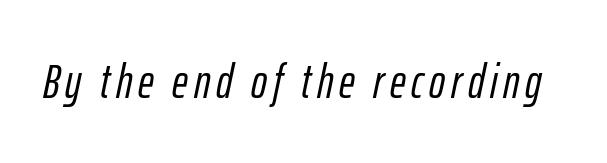
Q: Is the text italic (slanted)? A: Yes, it leans right by about 12 degrees.
Q: Is the text underlined? A: No.
Q: Width (condensed, normal, or wide)? A: Condensed.
Q: Stroke contrast? A: Low.
Q: x-height? A: Medium.
Q: Monospaced? A: No.
